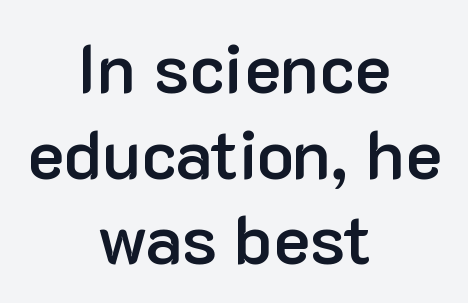
Q: Is the text bold? A: Semi-bold.
Q: Is the text italic (slanted)? A: No, it is upright.
Q: Is the typeface a serif or a sans-serif typeface? A: Sans-serif.
Q: Is the text underlined? A: No.
Q: How is the paragraph aligned? A: Centered.
Q: Is the spacing between letters normal or unusually wide? A: Normal.
Q: Width (condensed, normal, or wide)? A: Normal.
Q: Stroke contrast? A: Low.
Q: x-height? A: Medium.
Q: Monospaced? A: No.
